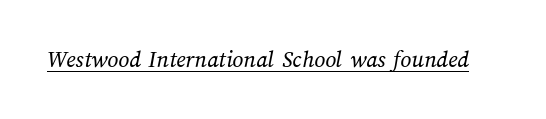
Underlining? Definitely there. The weight tops out at a normal text grade. Does extra space separate the letters? No, they use regular spacing.
